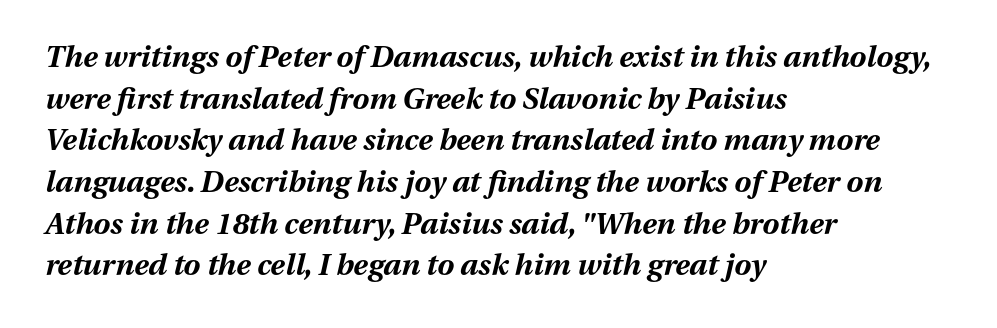
{"italic": "yes", "lean": "right", "slant_degrees": 13, "bold": "yes", "weight": "bold", "width": "normal", "stroke_contrast": "medium", "x_height": "medium", "monospaced": "no", "underline": "no", "align": "left", "line_spacing": "normal", "line_spacing_ratio": 1.39, "letter_spacing": "normal", "letter_spacing_em": 0.0, "glyph_px": 30}
